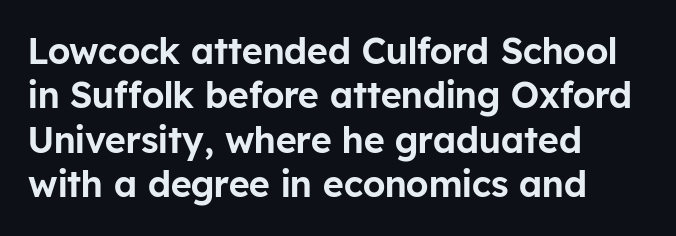
Q: Is the text italic (slanted)? A: No, it is upright.
Q: Is the typeface a serif or a sans-serif typeface? A: Sans-serif.
Q: Is the text underlined? A: No.
Q: How is the paragraph aligned? A: Left-aligned.
Q: Is the spacing between letters normal or unusually wide? A: Normal.
Q: Width (condensed, normal, or wide)? A: Normal.
Q: Stroke contrast? A: Low.
Q: x-height? A: Medium.
Q: Monospaced? A: No.
